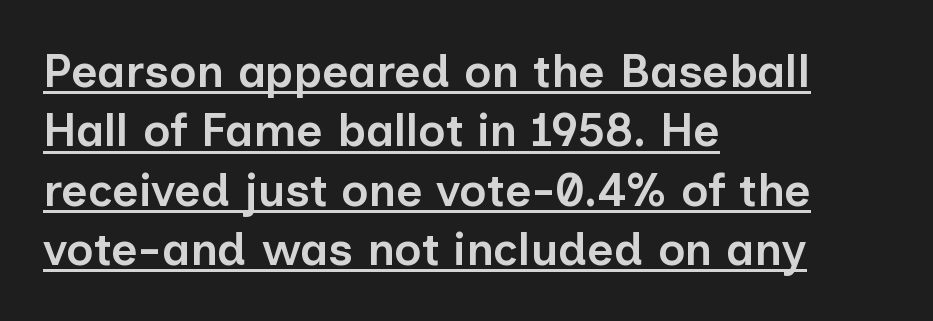
Is this a fixed-width face? No — the glyphs have proportional, varying widths. A typesetter would label this face a sans. Line spacing here is normal. Style check: upright. The passage shown has conventional tracking throughout. The face used here appears with an underline applied.
